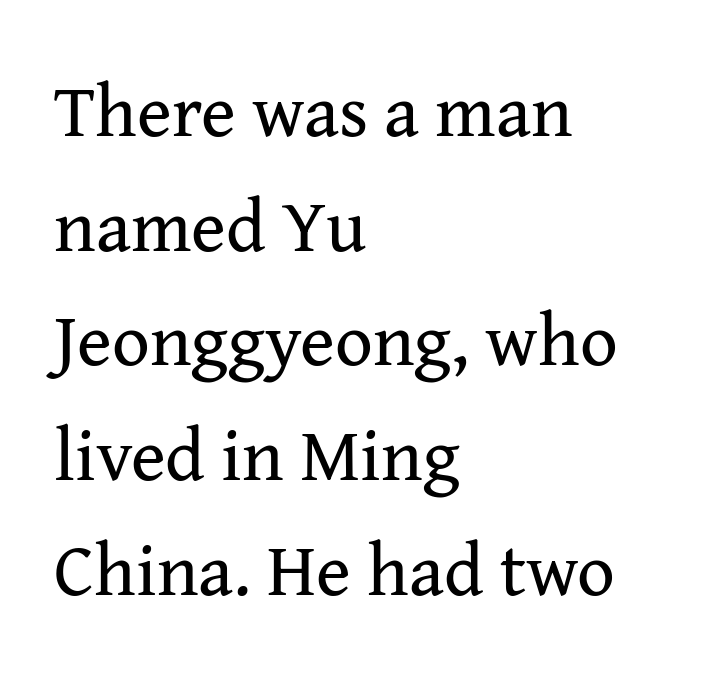
Q: Is the text bold? A: No.
Q: Is the text italic (slanted)? A: No, it is upright.
Q: Is the typeface a serif or a sans-serif typeface? A: Serif.
Q: Is the text underlined? A: No.
Q: How is the paragraph aligned? A: Left-aligned.
Q: Is the spacing between letters normal or unusually wide? A: Normal.
Q: Is the spacing between lines tight, normal or loose? A: Normal.
Q: Width (condensed, normal, or wide)? A: Normal.
Q: Stroke contrast? A: Medium.
Q: x-height? A: Medium.
Q: Monospaced? A: No.
